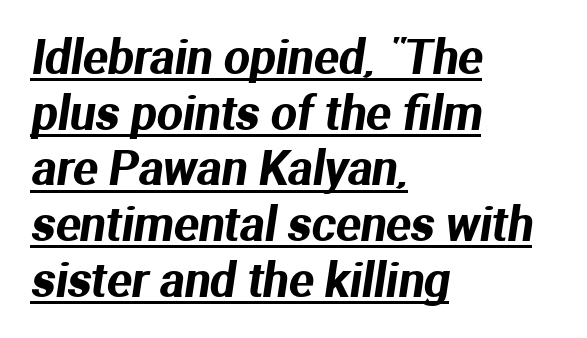
The image shows 46 px sans-serif type; set left-aligned, line spacing 1.21x, normal letter spacing, underlined; medium stroke contrast and a medium x-height.
